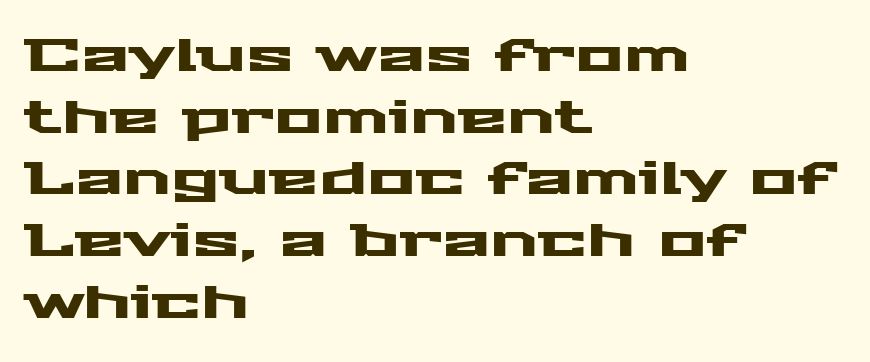
{"serif": "no", "italic": "no", "width": "wide", "stroke_contrast": "medium", "x_height": "medium", "monospaced": "no", "underline": "no", "align": "left", "line_spacing": "normal", "line_spacing_ratio": 1.37, "letter_spacing": "normal", "letter_spacing_em": 0.0, "glyph_px": 45}
